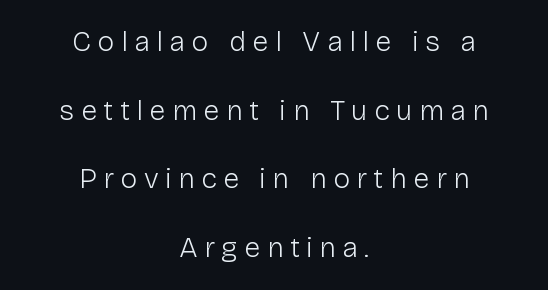
{"serif": "no", "italic": "no", "bold": "no", "weight": "light", "width": "normal", "stroke_contrast": "low", "x_height": "medium", "monospaced": "no", "underline": "no", "align": "center", "line_spacing": "loose", "line_spacing_ratio": 2.37, "letter_spacing": "wide", "letter_spacing_em": 0.22, "glyph_px": 29}
